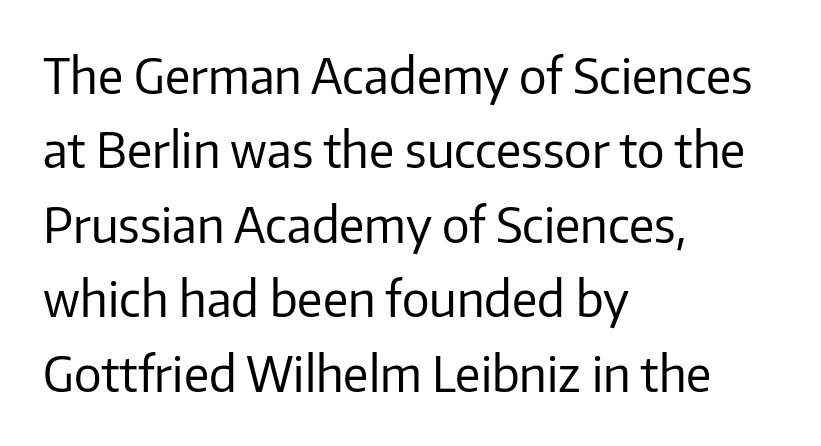
Q: Is the text bold? A: No.
Q: Is the text italic (slanted)? A: No, it is upright.
Q: Is the typeface a serif or a sans-serif typeface? A: Sans-serif.
Q: Is the text underlined? A: No.
Q: How is the paragraph aligned? A: Left-aligned.
Q: Is the spacing between letters normal or unusually wide? A: Normal.
Q: Is the spacing between lines tight, normal or loose? A: Normal.
Q: Width (condensed, normal, or wide)? A: Normal.
Q: Stroke contrast? A: Low.
Q: x-height? A: Medium.
Q: Monospaced? A: No.
